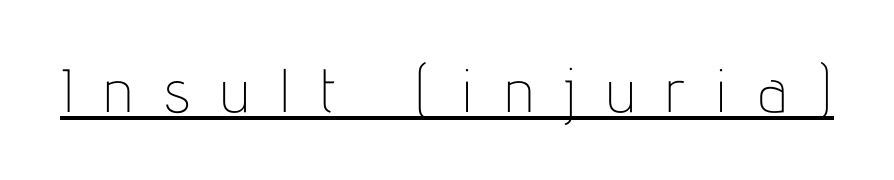
The designer went with a sans here, leaving each stem footless. A continuous stroke trails under the words, as in a hyperlink. Someone cranked the tracking dial way up on this one. Heft: none added — not bold. Do the letters lean? They stand straight. Each letter keeps its own natural width here, so spacing adapts to shape.
